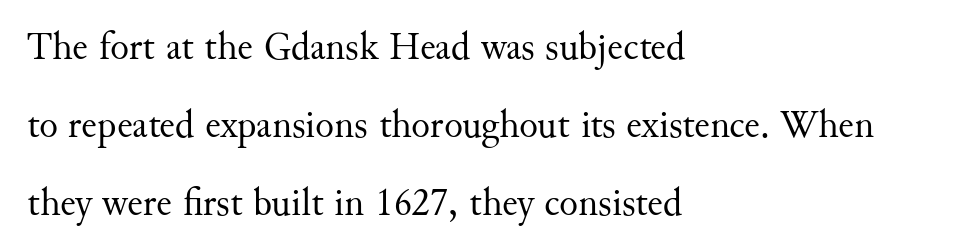
Q: Is the text bold? A: No.
Q: Is the text italic (slanted)? A: No, it is upright.
Q: Is the typeface a serif or a sans-serif typeface? A: Serif.
Q: Is the text underlined? A: No.
Q: How is the paragraph aligned? A: Left-aligned.
Q: Is the spacing between letters normal or unusually wide? A: Normal.
Q: Is the spacing between lines tight, normal or loose? A: Loose.
Q: Width (condensed, normal, or wide)? A: Normal.
Q: Stroke contrast? A: Medium.
Q: x-height? A: Small.
Q: Monospaced? A: No.
